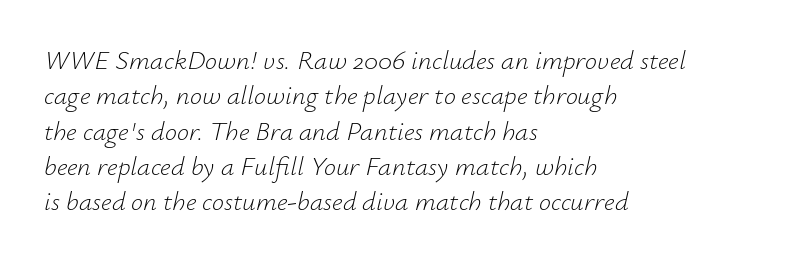
Q: Is the text bold? A: No.
Q: Is the text italic (slanted)? A: Yes, it leans right by about 12 degrees.
Q: Is the text underlined? A: No.
Q: How is the paragraph aligned? A: Left-aligned.
Q: Is the spacing between letters normal or unusually wide? A: Normal.
Q: Is the spacing between lines tight, normal or loose? A: Normal.
